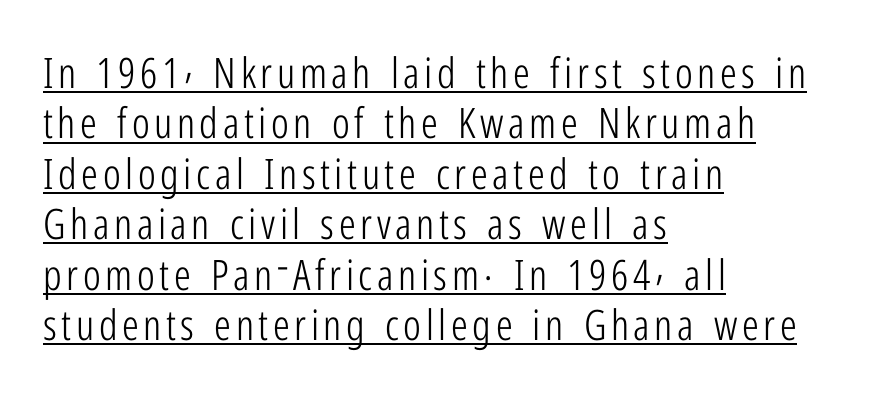
Q: Is the text bold? A: No.
Q: Is the text italic (slanted)? A: No, it is upright.
Q: Is the typeface a serif or a sans-serif typeface? A: Sans-serif.
Q: Is the text underlined? A: Yes.
Q: How is the paragraph aligned? A: Left-aligned.
Q: Width (condensed, normal, or wide)? A: Condensed.
Q: Stroke contrast? A: Low.
Q: x-height? A: Medium.
Q: Monospaced? A: No.
